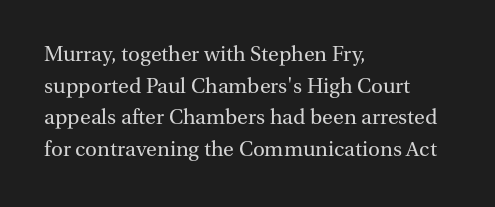
Q: Is the text bold? A: No.
Q: Is the text italic (slanted)? A: No, it is upright.
Q: Is the text underlined? A: No.
Q: How is the paragraph aligned? A: Left-aligned.
Q: Is the spacing between letters normal or unusually wide? A: Normal.
Q: Is the spacing between lines tight, normal or loose? A: Normal.
